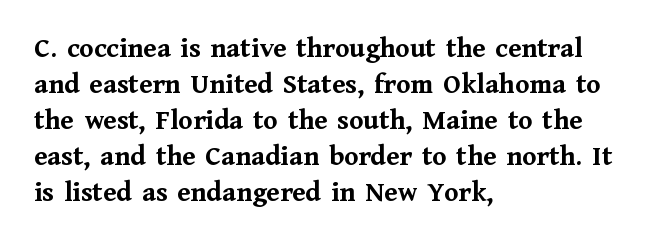
{"serif": "yes", "italic": "no", "bold": "yes", "weight": "semibold", "width": "normal", "stroke_contrast": "medium", "x_height": "medium", "monospaced": "no", "underline": "no", "align": "left", "line_spacing_ratio": 1.24, "letter_spacing": "normal", "letter_spacing_em": 0.0, "glyph_px": 29}
